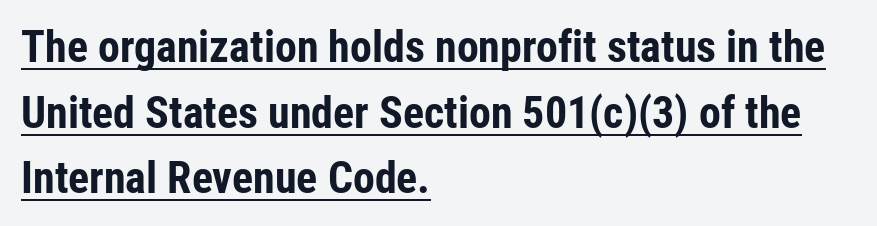
Q: Is the text bold? A: Yes.
Q: Is the text italic (slanted)? A: No, it is upright.
Q: Is the typeface a serif or a sans-serif typeface? A: Sans-serif.
Q: Is the text underlined? A: Yes.
Q: How is the paragraph aligned? A: Left-aligned.
Q: Is the spacing between letters normal or unusually wide? A: Normal.
Q: Is the spacing between lines tight, normal or loose? A: Normal.
Q: Width (condensed, normal, or wide)? A: Condensed.
Q: Stroke contrast? A: Low.
Q: x-height? A: Medium.
Q: Monospaced? A: No.
